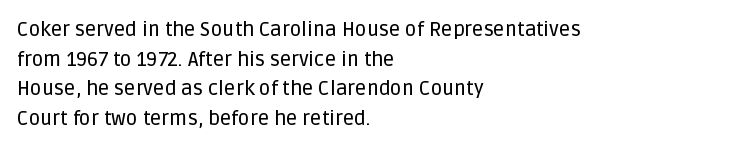
Q: Is the text italic (slanted)? A: No, it is upright.
Q: Is the text underlined? A: No.
Q: How is the paragraph aligned? A: Left-aligned.
Q: Is the spacing between letters normal or unusually wide? A: Normal.
Q: Is the spacing between lines tight, normal or loose? A: Normal.
